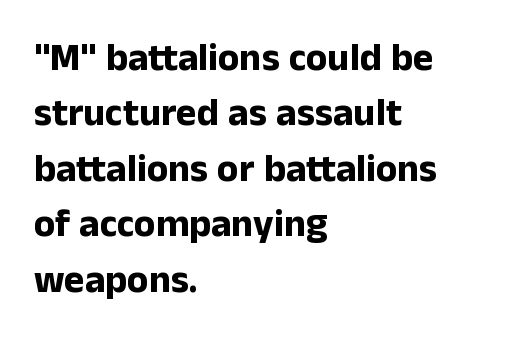
Is the type bold? Yes — the strokes are clearly thick and heavy. The rendering uses a moderate line-height, typical for paragraphs. The axis of the letterforms is exactly vertical. The area under the type is left untouched. A classic flush-left, rag-right setting is used for this passage.
